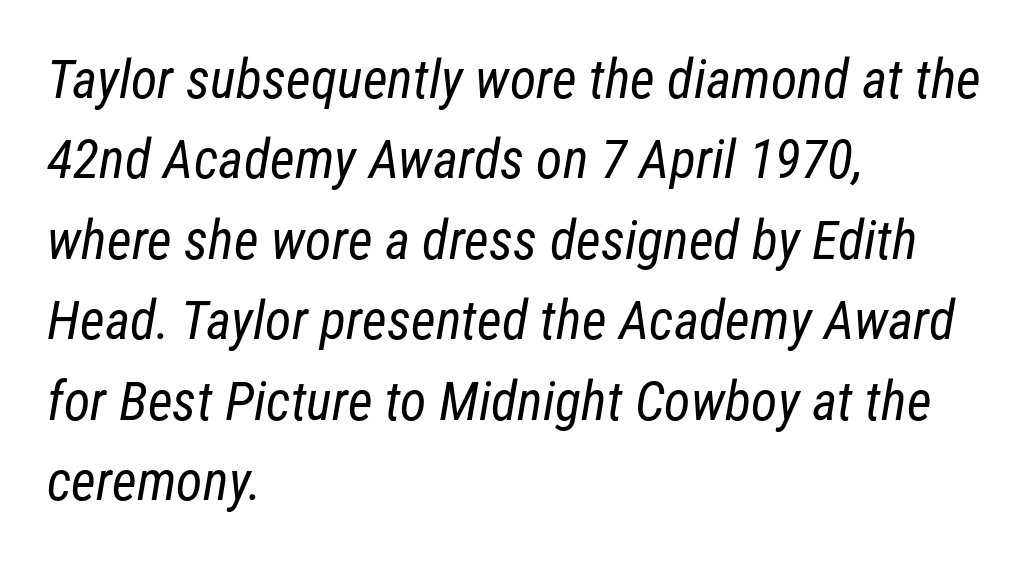
{"serif": "no", "bold": "no", "weight": "regular", "width": "condensed", "stroke_contrast": "low", "x_height": "medium", "monospaced": "no", "underline": "no", "align": "left", "line_spacing": "normal", "line_spacing_ratio": 1.49, "letter_spacing": "normal", "letter_spacing_em": 0.0, "glyph_px": 54}
